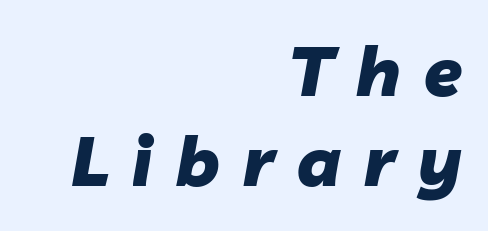
{"italic": "yes", "lean": "right", "slant_degrees": 10, "bold": "yes", "weight": "heavy", "width": "normal", "stroke_contrast": "low", "x_height": "medium", "monospaced": "no", "underline": "no", "align": "right", "line_spacing": "normal", "line_spacing_ratio": 1.31, "letter_spacing": "wide", "letter_spacing_em": 0.34, "glyph_px": 69}
